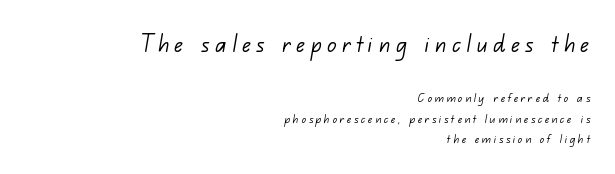
Each line ends at the same right margin while the left side varies. Caption: expanded tracking, letters set apart. Is this a heavy cut? Hardly; it is regular or lighter. Size contrast runs from large at the top to small at the bottom. Type without underlining.
